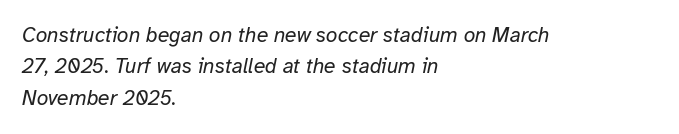
{"italic": "yes", "lean": "right", "slant_degrees": 12, "bold": "no", "underline": "no", "align": "left", "line_spacing": "normal", "line_spacing_ratio": 1.5, "letter_spacing": "normal", "letter_spacing_em": 0.0, "glyph_px": 21}
